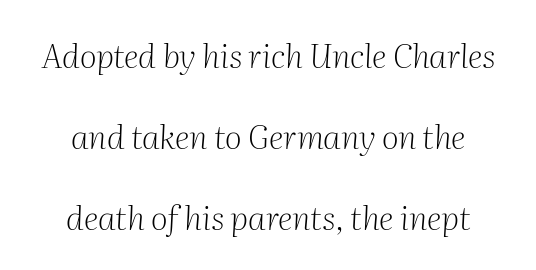
Q: Is the text bold? A: No.
Q: Is the text italic (slanted)? A: Yes, it leans right by about 2 degrees.
Q: Is the typeface a serif or a sans-serif typeface? A: Serif.
Q: Is the text underlined? A: No.
Q: How is the paragraph aligned? A: Centered.
Q: Is the spacing between letters normal or unusually wide? A: Normal.
Q: Is the spacing between lines tight, normal or loose? A: Loose.
Q: Width (condensed, normal, or wide)? A: Normal.
Q: Stroke contrast? A: Medium.
Q: x-height? A: Medium.
Q: Monospaced? A: No.
